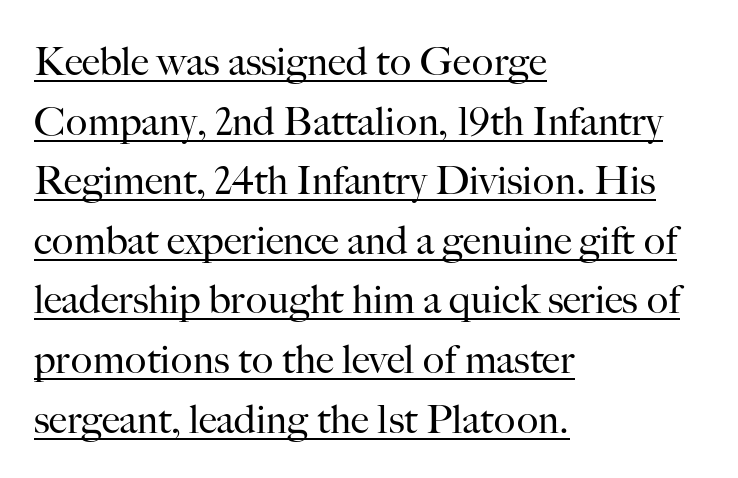
The image shows 40 px regular-weight serif type, upright; set left-aligned, normal line spacing (1.49x), normal letter spacing, underlined; high stroke contrast and a small x-height.
